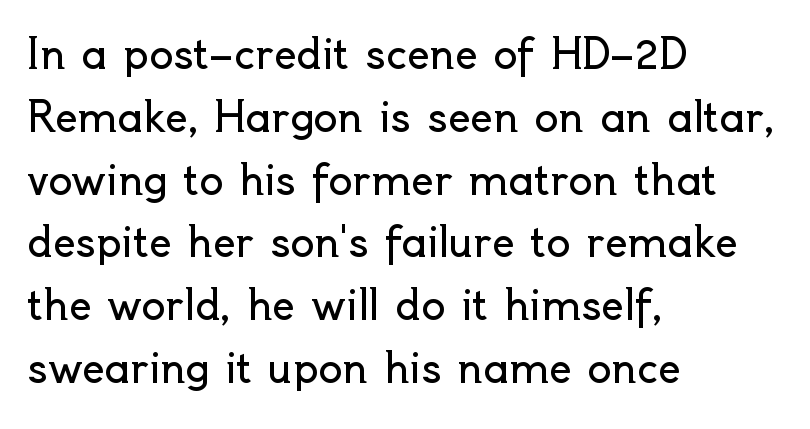
Q: Is the text bold? A: No.
Q: Is the text italic (slanted)? A: No, it is upright.
Q: Is the typeface a serif or a sans-serif typeface? A: Sans-serif.
Q: Is the text underlined? A: No.
Q: How is the paragraph aligned? A: Left-aligned.
Q: Is the spacing between letters normal or unusually wide? A: Normal.
Q: Is the spacing between lines tight, normal or loose? A: Normal.
Q: Width (condensed, normal, or wide)? A: Normal.
Q: x-height? A: Small.
Q: Monospaced? A: No.
